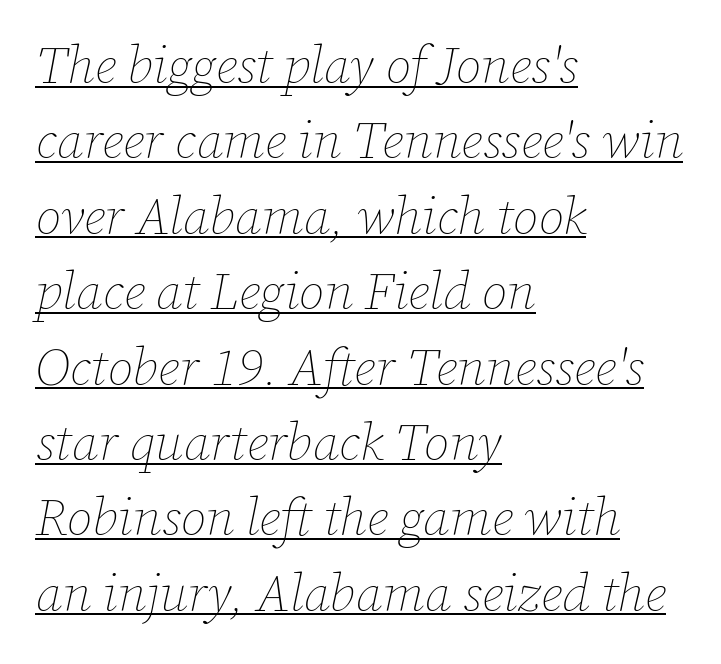
Q: Is the text bold? A: No.
Q: Is the text italic (slanted)? A: Yes, it leans right by about 12 degrees.
Q: Is the text underlined? A: Yes.
Q: How is the paragraph aligned? A: Left-aligned.
Q: Is the spacing between letters normal or unusually wide? A: Normal.
Q: Is the spacing between lines tight, normal or loose? A: Normal.
Q: Width (condensed, normal, or wide)? A: Normal.
Q: Stroke contrast? A: Low.
Q: x-height? A: Medium.
Q: Monospaced? A: No.
